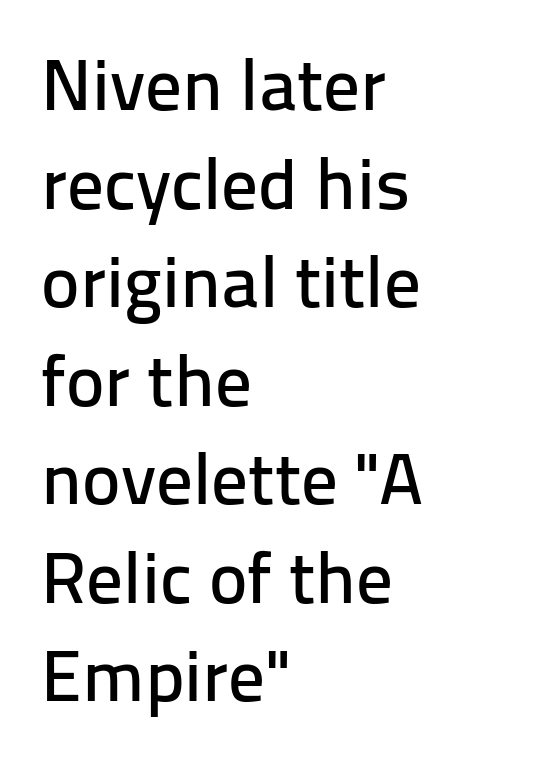
Q: Is the text italic (slanted)? A: No, it is upright.
Q: Is the typeface a serif or a sans-serif typeface? A: Sans-serif.
Q: Is the text underlined? A: No.
Q: How is the paragraph aligned? A: Left-aligned.
Q: Is the spacing between letters normal or unusually wide? A: Normal.
Q: Is the spacing between lines tight, normal or loose? A: Normal.
Q: Width (condensed, normal, or wide)? A: Normal.
Q: Stroke contrast? A: Low.
Q: x-height? A: Medium.
Q: Monospaced? A: No.
